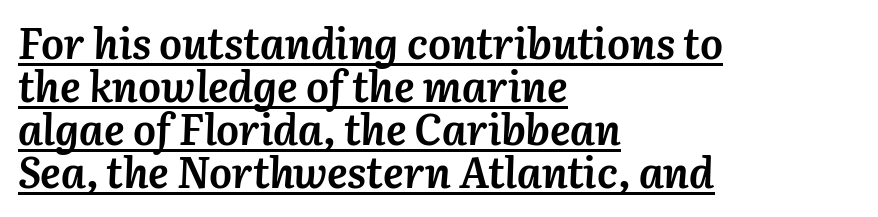
{"italic": "yes", "lean": "right", "slant_degrees": 3, "bold": "yes", "weight": "semibold", "width": "normal", "stroke_contrast": "medium", "x_height": "medium", "monospaced": "no", "underline": "yes", "align": "left", "line_spacing": "tight", "line_spacing_ratio": 1.0, "letter_spacing": "normal", "letter_spacing_em": 0.0, "glyph_px": 43}
